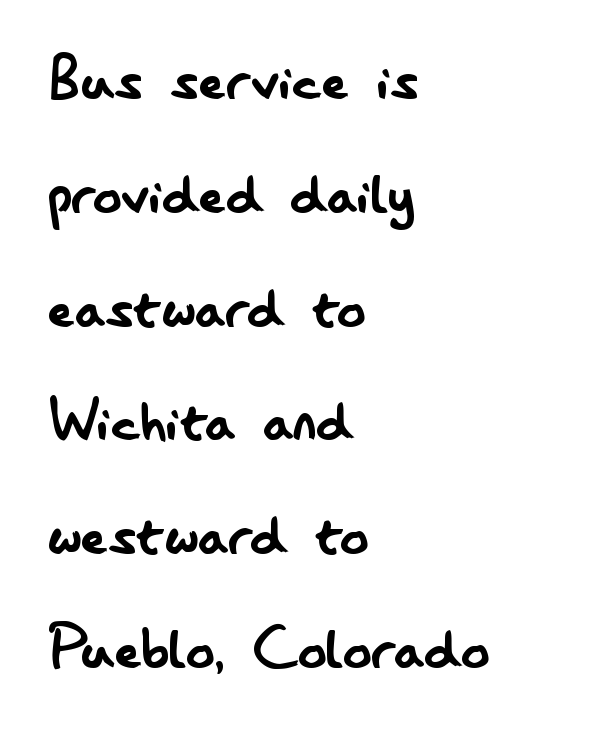
Anything drawn beneath the words? Only blank space. The font is comparable to plain body text, perhaps lighter. This sample uses an upright cut, with every glyph sitting square on the baseline. The space between consecutive lines is moderate.
